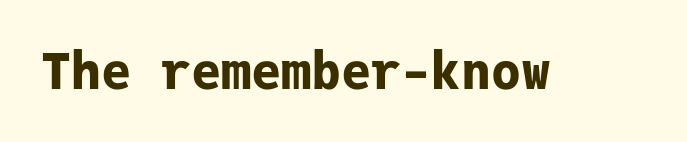
The image shows 50 px bold sans-serif type, upright, monospaced; set normal letter spacing, not underlined; low stroke contrast and a medium x-height.
